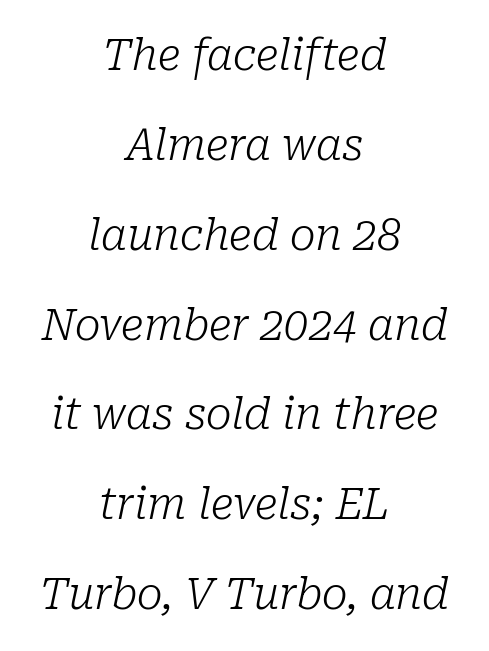
{"serif": "yes", "italic": "yes", "lean": "right", "slant_degrees": 10, "bold": "no", "weight": "light", "width": "normal", "stroke_contrast": "low", "x_height": "medium", "monospaced": "no", "underline": "no", "align": "center", "line_spacing": "loose", "line_spacing_ratio": 2.09, "letter_spacing": "normal", "letter_spacing_em": 0.0, "glyph_px": 43}
